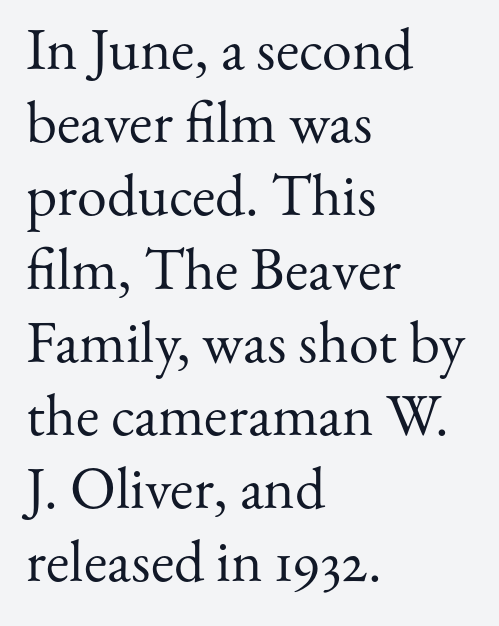
Q: Is the text bold? A: No.
Q: Is the text italic (slanted)? A: No, it is upright.
Q: Is the typeface a serif or a sans-serif typeface? A: Serif.
Q: Is the text underlined? A: No.
Q: How is the paragraph aligned? A: Left-aligned.
Q: Is the spacing between letters normal or unusually wide? A: Normal.
Q: Width (condensed, normal, or wide)? A: Normal.
Q: Stroke contrast? A: Medium.
Q: x-height? A: Small.
Q: Monospaced? A: No.
